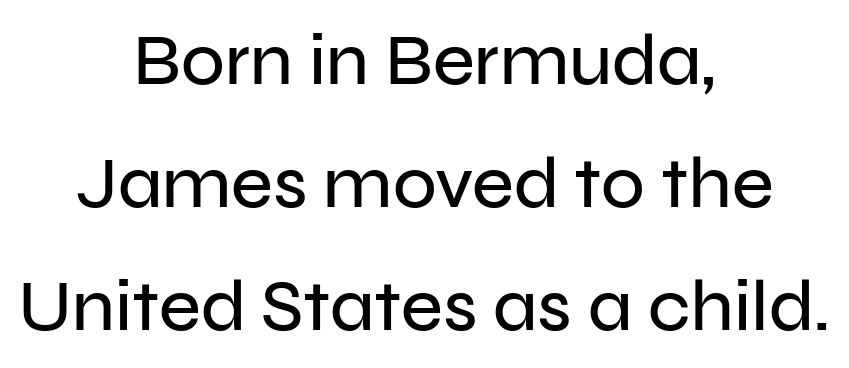
Q: Is the text italic (slanted)? A: No, it is upright.
Q: Is the typeface a serif or a sans-serif typeface? A: Sans-serif.
Q: Is the text underlined? A: No.
Q: How is the paragraph aligned? A: Centered.
Q: Is the spacing between letters normal or unusually wide? A: Normal.
Q: Width (condensed, normal, or wide)? A: Normal.
Q: Stroke contrast? A: Low.
Q: x-height? A: Medium.
Q: Monospaced? A: No.
